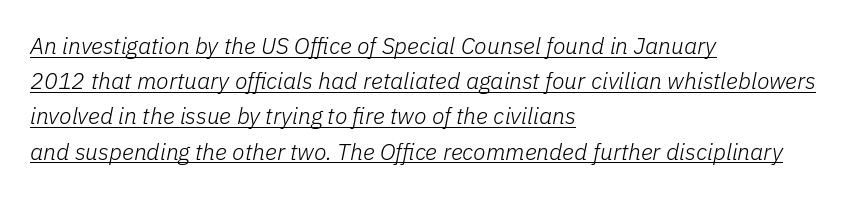
{"italic": "yes", "lean": "right", "slant_degrees": 11, "bold": "no", "underline": "yes", "align": "left", "line_spacing": "normal", "line_spacing_ratio": 1.53, "letter_spacing": "normal", "letter_spacing_em": 0.0, "glyph_px": 23}
